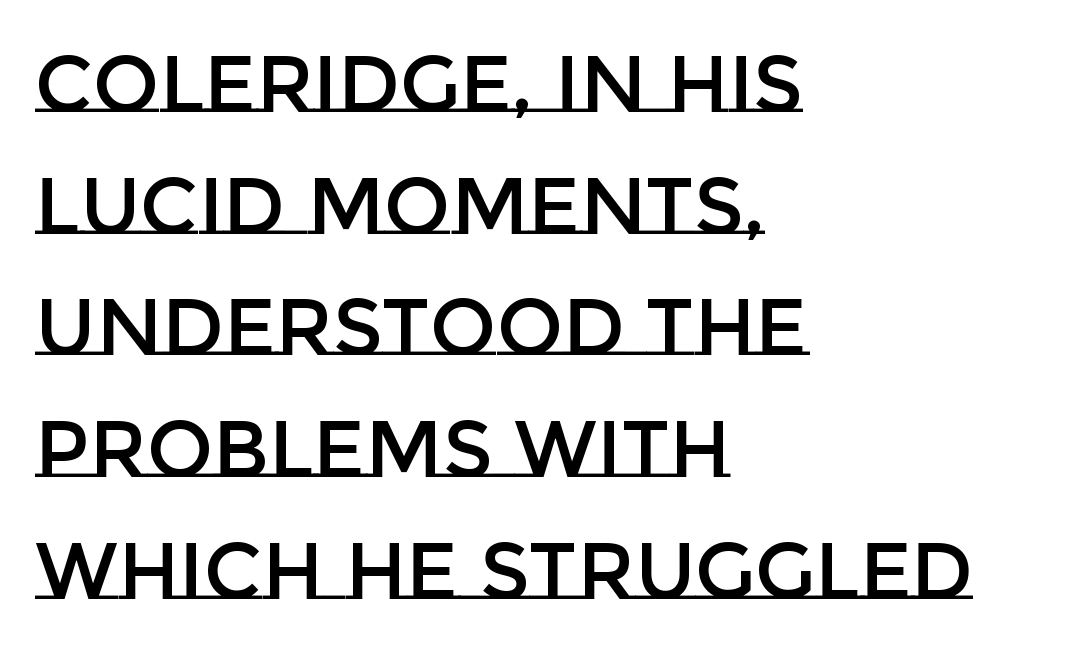
Q: Is the text italic (slanted)? A: No, it is upright.
Q: Is the text underlined? A: No.
Q: How is the paragraph aligned? A: Left-aligned.
Q: Is the spacing between letters normal or unusually wide? A: Normal.
Q: Is the spacing between lines tight, normal or loose? A: Normal.
Q: Width (condensed, normal, or wide)? A: Normal.
Q: Stroke contrast? A: Low.
Q: x-height? A: Large.
Q: Monospaced? A: No.
